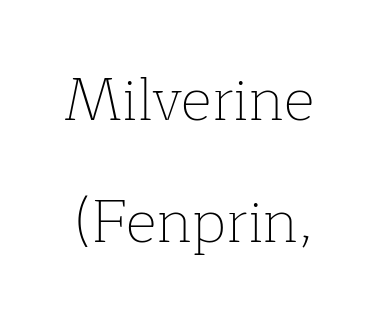
The image shows 60 px thin serif type, upright; set loose line spacing (2.04x), normal letter spacing, not underlined; low stroke contrast and a medium x-height.
